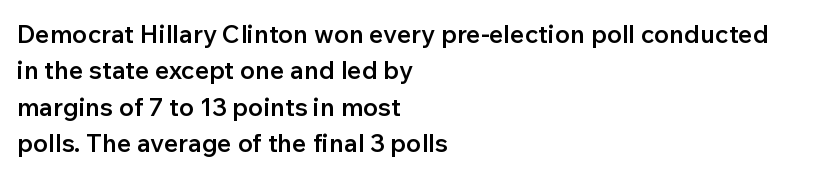
The image shows 25 px text type, upright; set left-aligned, normal line spacing (1.46x), normal letter spacing, not underlined.
